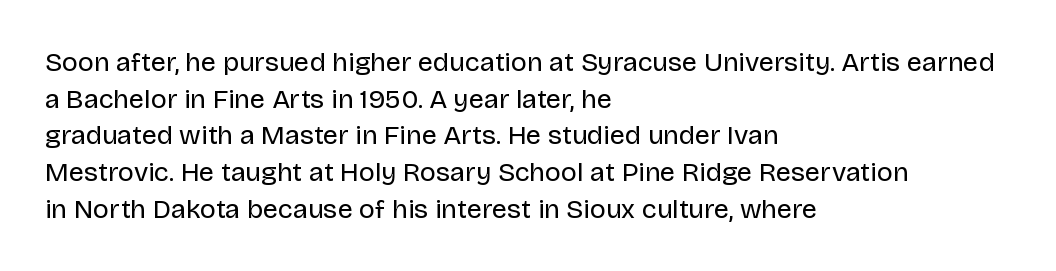
{"italic": "no", "bold": "no", "underline": "no", "align": "left", "line_spacing": "normal", "line_spacing_ratio": 1.36, "letter_spacing": "normal", "letter_spacing_em": 0.0, "glyph_px": 27}
